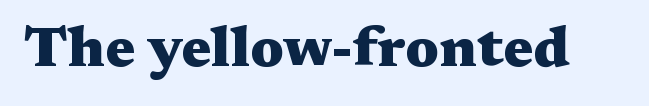
The image shows 57 px heavy, wide serif type, upright; set normal letter spacing, not underlined; medium stroke contrast and a medium x-height.
